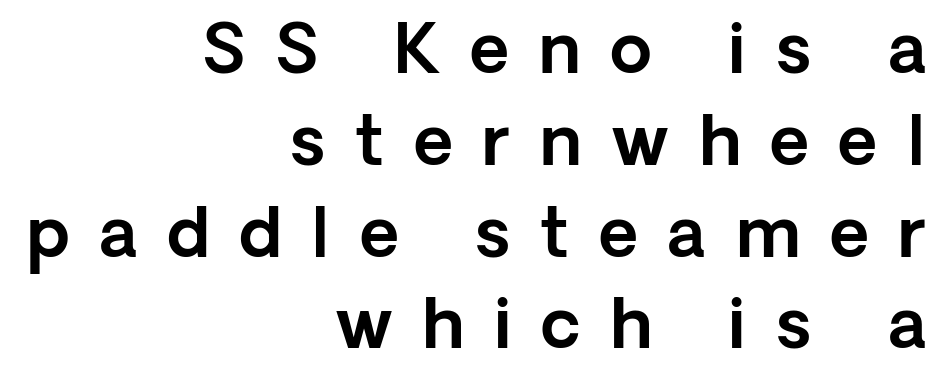
{"serif": "no", "italic": "no", "width": "normal", "x_height": "medium", "monospaced": "no", "underline": "no", "align": "right", "line_spacing": "normal", "line_spacing_ratio": 1.35, "letter_spacing": "wide", "letter_spacing_em": 0.44, "glyph_px": 68}
